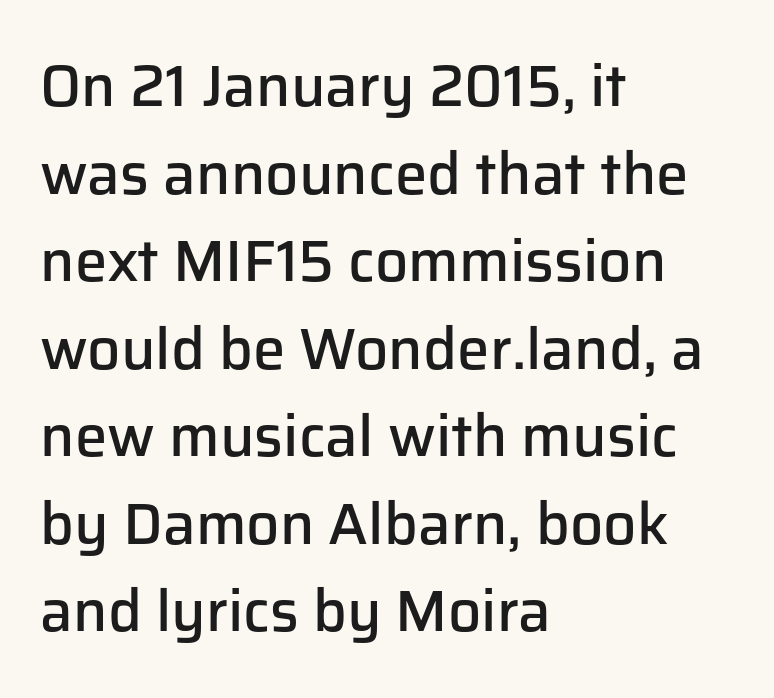
{"serif": "no", "italic": "no", "bold": "semi", "weight": "semibold", "width": "normal", "stroke_contrast": "low", "x_height": "medium", "monospaced": "no", "underline": "no", "align": "left", "line_spacing": "normal", "line_spacing_ratio": 1.51, "letter_spacing": "normal", "letter_spacing_em": 0.0, "glyph_px": 58}
